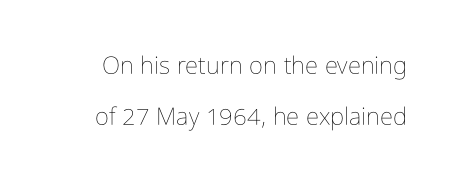
{"italic": "no", "bold": "no", "underline": "no", "line_spacing": "loose", "line_spacing_ratio": 2.13, "letter_spacing": "normal", "letter_spacing_em": 0.0, "glyph_px": 24}
